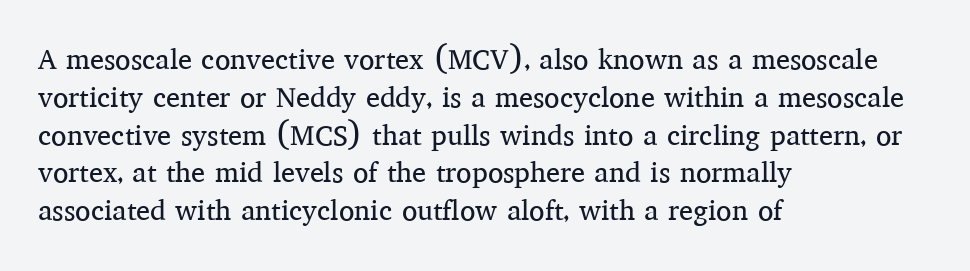
The font is comparable to plain body text, perhaps lighter. The text was rendered using a seriffed face with decorative stroke endings. This sample has the flowing, uneven cadence of proportional lettering. Honestly, the letter spacing is just normal — you wouldn't notice it. A typesetter would mark this as roman, not italic. The strip under each line holds only bare page.
